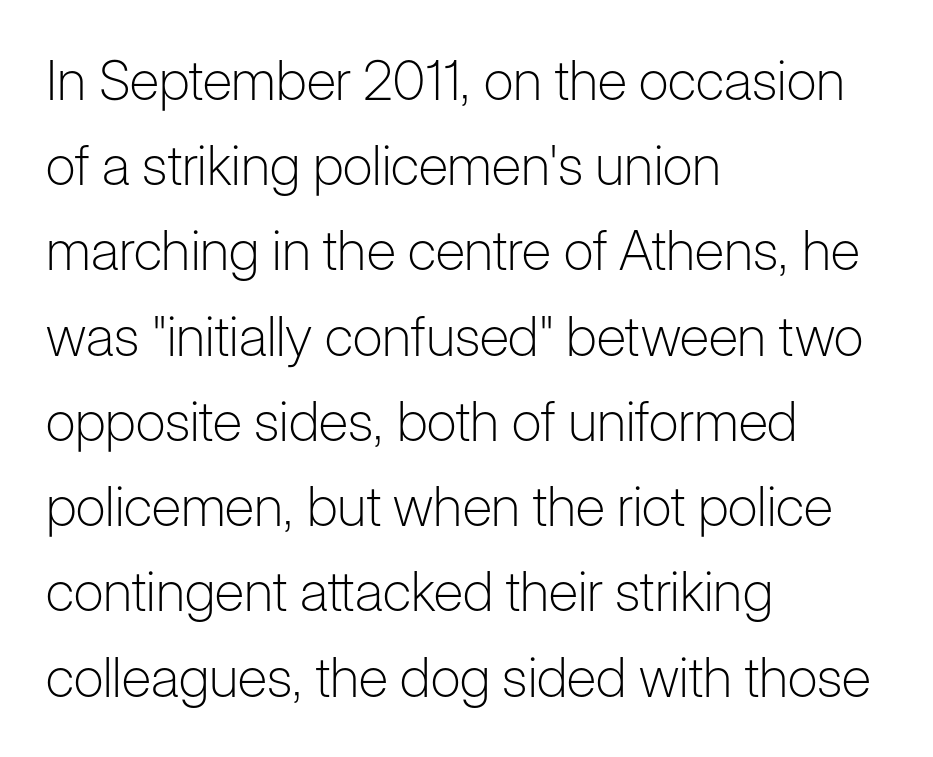
Note: no serifs on the glyphs. Descenders are the only things crossing below the line. Tracking here is standard; glyphs follow each other at the usual distance. Quick note: interline space is typical. The setting favours the left margin, as ordinary paragraphs usually do. The letterforms sit at book weight or below.
